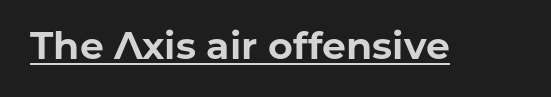
{"serif": "no", "italic": "no", "bold": "yes", "weight": "bold", "width": "normal", "stroke_contrast": "low", "x_height": "medium", "monospaced": "no", "underline": "yes", "letter_spacing": "normal", "letter_spacing_em": 0.0, "glyph_px": 38}
